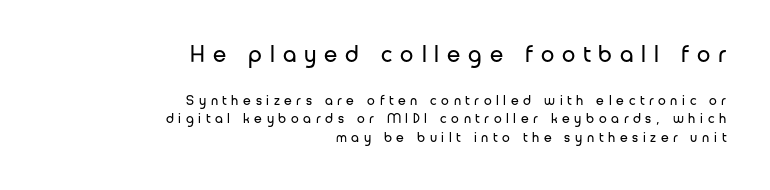
One-word summary of the alignment: right. Letter spacing: wide. The rendering shrinks the type as you move from the upper chunk to the lower. Check the space under the baseline: it is left empty. Every character sits straight up, as roman type does. What's the leading like? Ordinary, nothing unusual.
